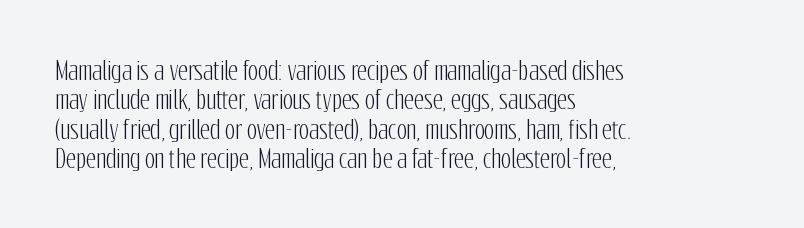
Q: Is the text italic (slanted)? A: No, it is upright.
Q: Is the text underlined? A: No.
Q: How is the paragraph aligned? A: Left-aligned.
Q: Is the spacing between letters normal or unusually wide? A: Normal.
